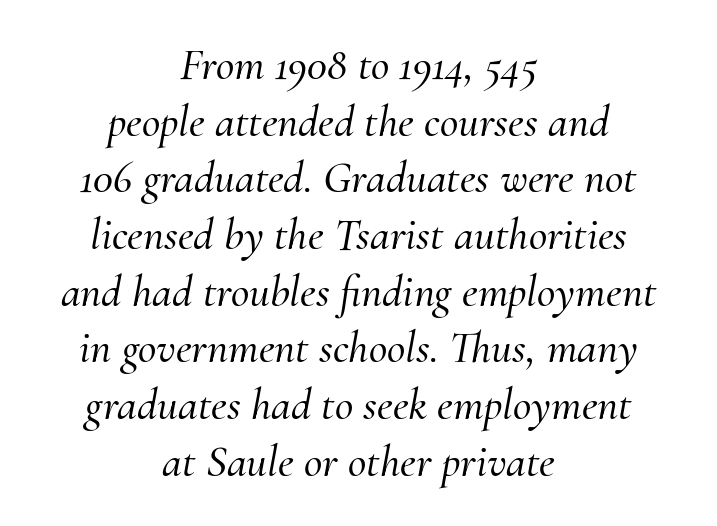
Are there feet on the stems? There are — it's a serif. The passage shown is not underscored anywhere. Reading down the block, each line starts at a different indent, mirrored at its end. Proportional: the letters do not fall into vertical columns. The gaps between neighbouring characters are ordinary and unremarkable.
